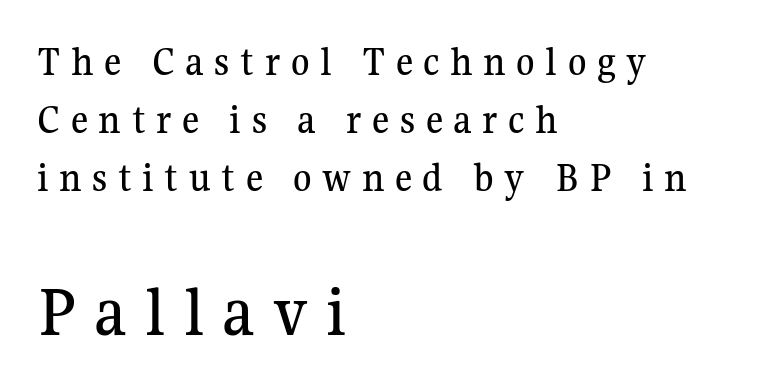
{"serif": "yes", "italic": "no", "width": "normal", "stroke_contrast": "medium", "x_height": "medium", "monospaced": "no", "underline": "no", "align": "left", "line_spacing": "normal", "line_spacing_ratio": 1.38, "letter_spacing": "wide", "letter_spacing_em": 0.25, "larger_block": "second", "size_ratio": 1.74, "glyph_px": 73}
